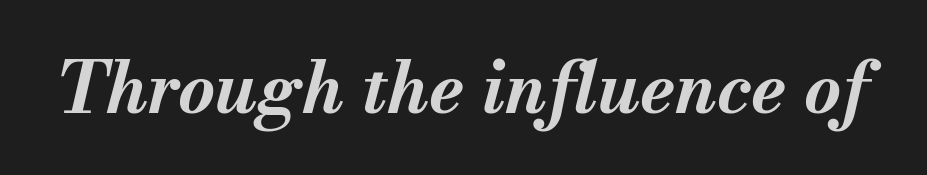
The image shows 71 px bold type, italic (leaning right); set normal letter spacing, not underlined; medium stroke contrast and a small x-height.
